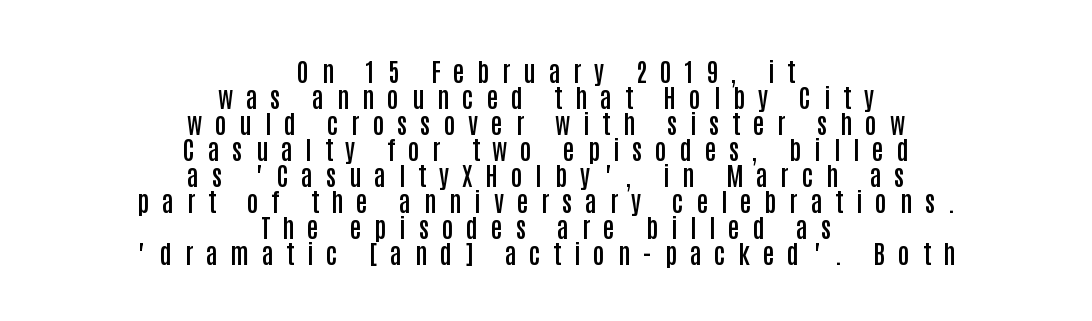
Q: Is the text bold? A: Semi-bold.
Q: Is the text italic (slanted)? A: No, it is upright.
Q: Is the text underlined? A: No.
Q: How is the paragraph aligned? A: Centered.
Q: Is the spacing between letters normal or unusually wide? A: Unusually wide.
Q: Is the spacing between lines tight, normal or loose? A: Tight.
